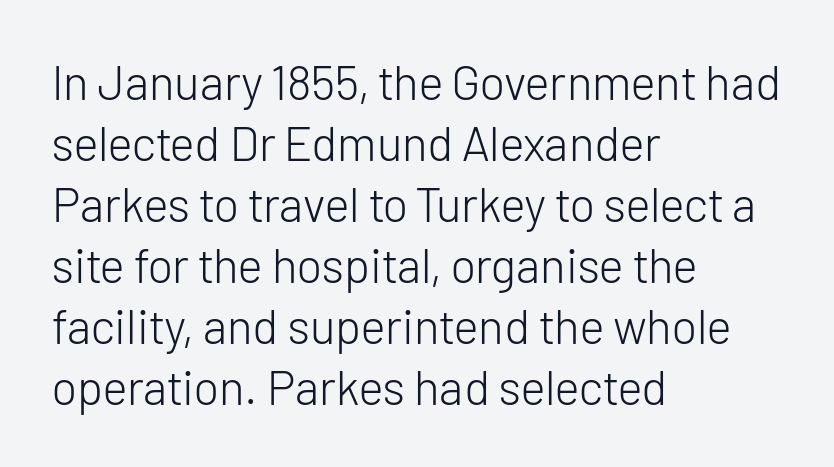
Check where the strokes stop: nothing finishes them off — pure sans. Caption: face not bold, strokes unweighted. The lines sit at an ordinary, default distance from one another. The font's upright variant was chosen for this text. Left-aligned paragraph, ragged on the right. Descenders are the only things crossing below the line.
